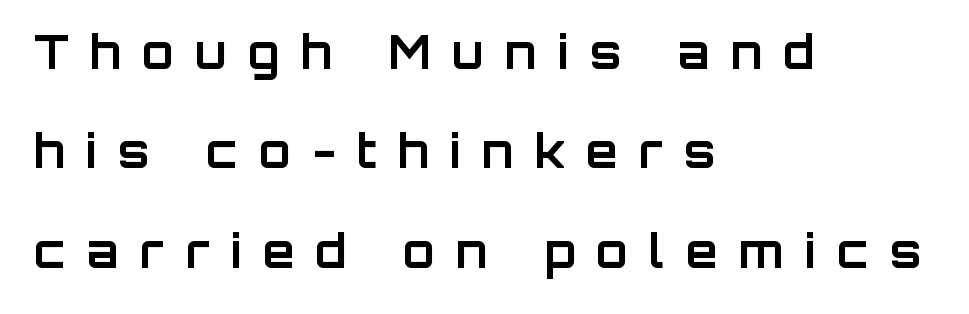
Style check: upright. Proportional: the letters do not fall into vertical columns. The rendering anchors every line to the left-hand side. Caption: expanded tracking, letters set apart. Every letter is thick-stroked: bold, no question.
